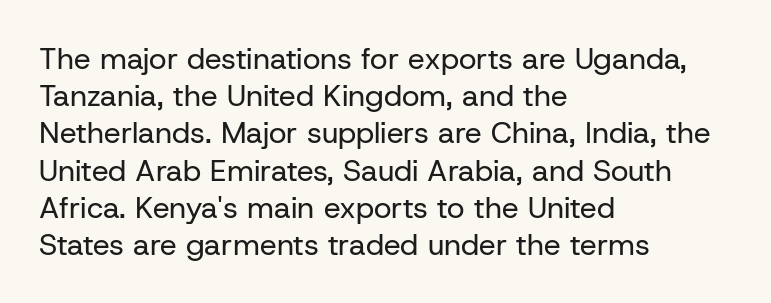
The image shows 30 px regular-weight sans-serif type, upright; set left-aligned, line spacing 1.24x, normal letter spacing, not underlined; low stroke contrast and a medium x-height.
